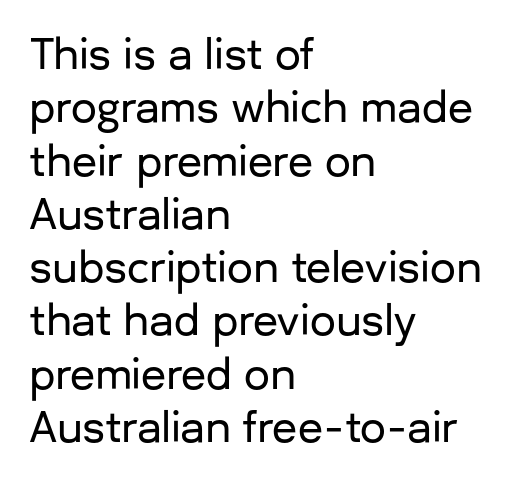
The image shows 41 px sans-serif type, upright; set left-aligned, normal line spacing (1.3x), normal letter spacing, not underlined; low stroke contrast and a medium x-height.
